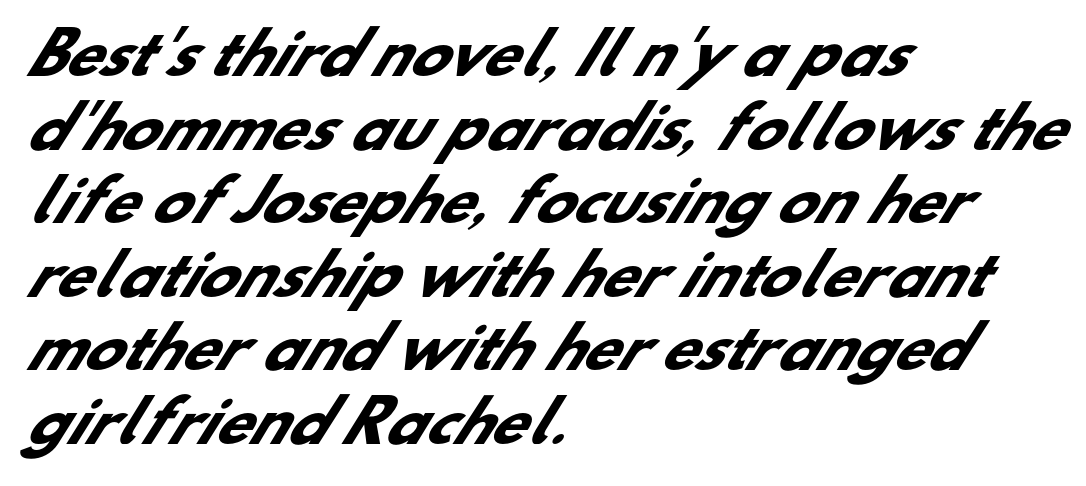
Q: Is the text bold? A: Yes.
Q: Is the typeface a serif or a sans-serif typeface? A: Sans-serif.
Q: Is the text underlined? A: No.
Q: How is the paragraph aligned? A: Left-aligned.
Q: Is the spacing between letters normal or unusually wide? A: Normal.
Q: Is the spacing between lines tight, normal or loose? A: Normal.
Q: Width (condensed, normal, or wide)? A: Normal.
Q: Stroke contrast? A: Low.
Q: x-height? A: Small.
Q: Monospaced? A: No.
